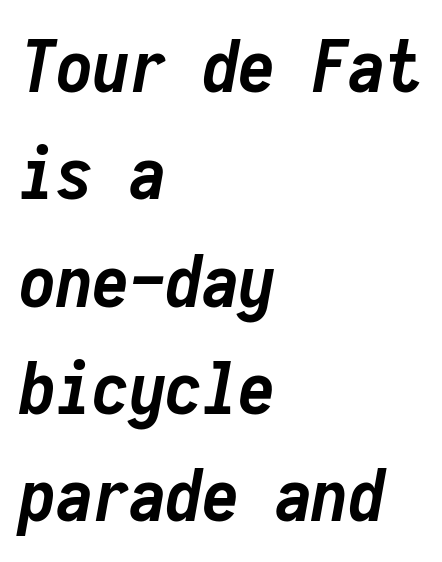
{"italic": "yes", "lean": "right", "slant_degrees": 10, "bold": "yes", "weight": "semibold", "width": "condensed", "stroke_contrast": "low", "x_height": "medium", "monospaced": "yes", "underline": "no", "align": "left", "line_spacing": "normal", "line_spacing_ratio": 1.47, "letter_spacing": "normal", "letter_spacing_em": 0.0, "glyph_px": 73}
